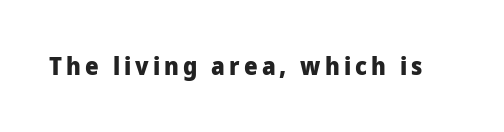
Q: Is the text bold? A: Yes.
Q: Is the text italic (slanted)? A: No, it is upright.
Q: Is the text underlined? A: No.
